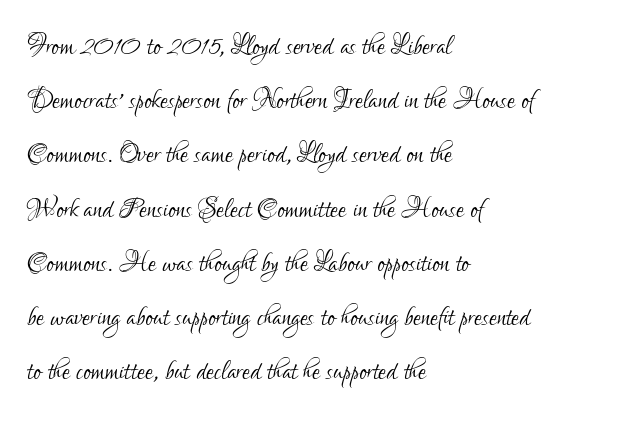
Inter-character spacing is left at the font's built-in metrics. Is there much room between lines? A standard amount, neither cramped nor airy. The letters advance in unequal steps, a hallmark of proportional type. Unlike a traditional serif, this face leaves its strokes unadorned. The text block is weighted toward the left margin, trailing off unevenly rightward. Letters rest on an invisible, unmarked baseline.
